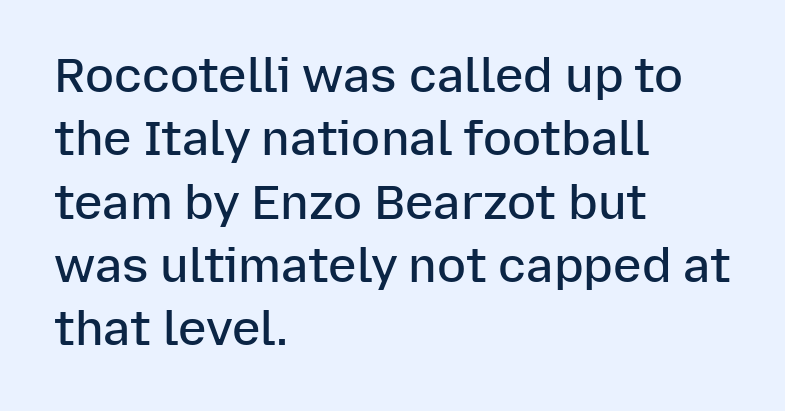
The image shows 48 px semibold sans-serif type, upright; set left-aligned, normal line spacing (1.32x), normal letter spacing, not underlined; low stroke contrast and a medium x-height.
